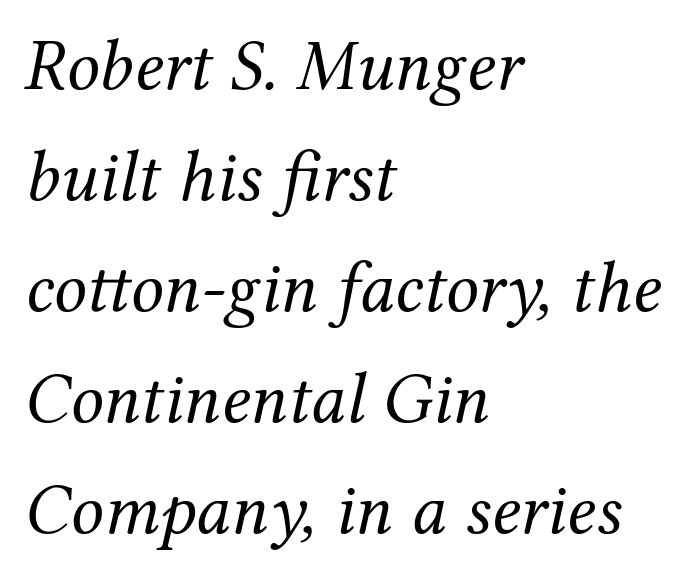
The image shows 73 px regular-weight serif type, italic (leaning right); set left-aligned, normal line spacing (1.52x), normal letter spacing, not underlined; medium stroke contrast and a medium x-height.
